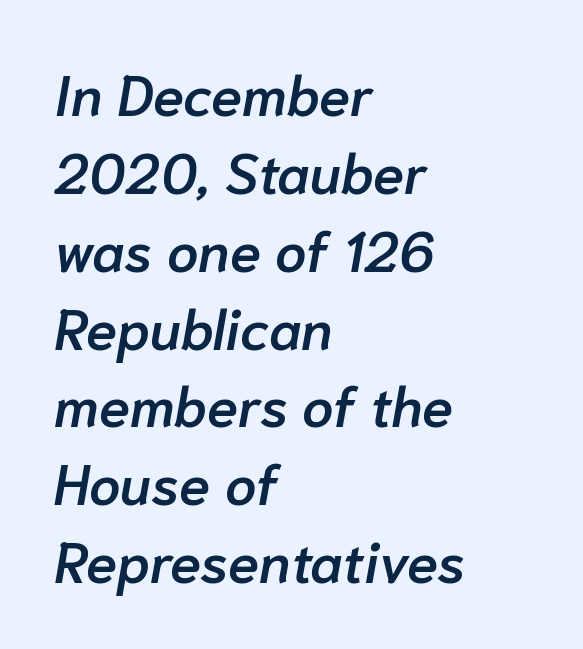
The string is rendered with underlining switched off. Is the block centered? No — it sits flush against the left margin. Leading: standard. As a designer I'd log this as weight 600, semibold. If you drew a line through each stem, it would be angled.
